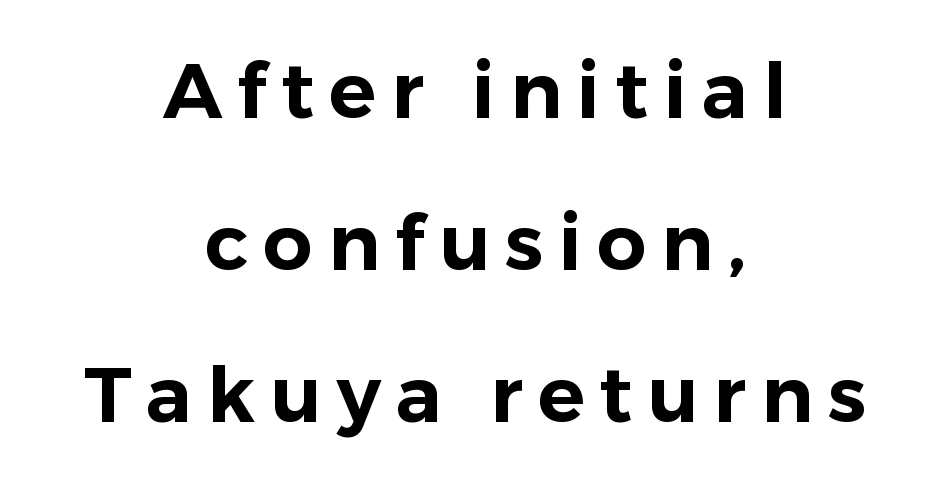
{"serif": "no", "italic": "no", "width": "normal", "stroke_contrast": "low", "x_height": "medium", "monospaced": "no", "underline": "no", "align": "center", "line_spacing": "loose", "line_spacing_ratio": 1.95, "glyph_px": 78}
